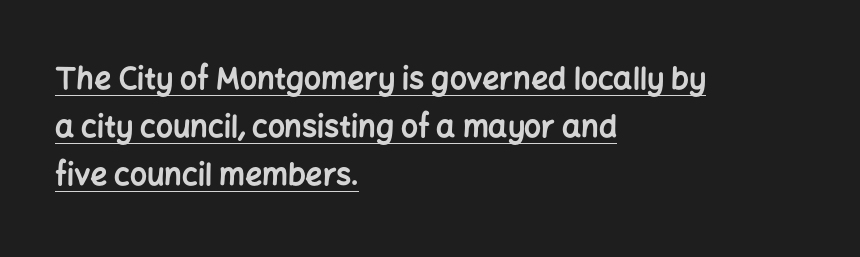
The image shows 30 px bold sans-serif type, upright; set left-aligned, normal line spacing (1.6x), normal letter spacing, underlined; low stroke contrast and a medium x-height.
